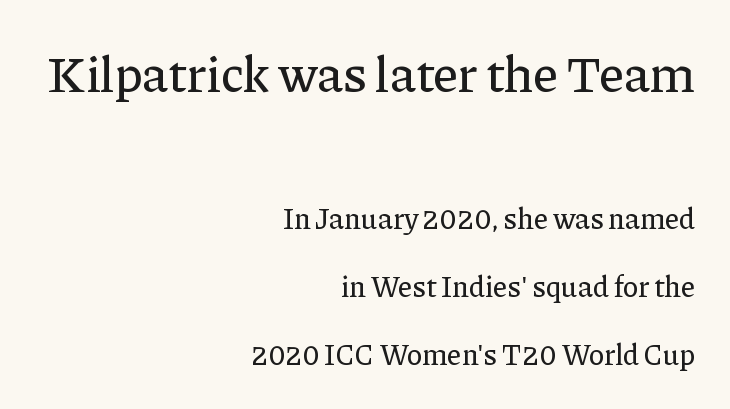
You could not count columns in this text — the font is proportionally spaced. Honestly, the letter spacing is just normal — you wouldn't notice it. Reading down the column, the eye jumps a long way to each next line. To sum up the face: it has serifs.
